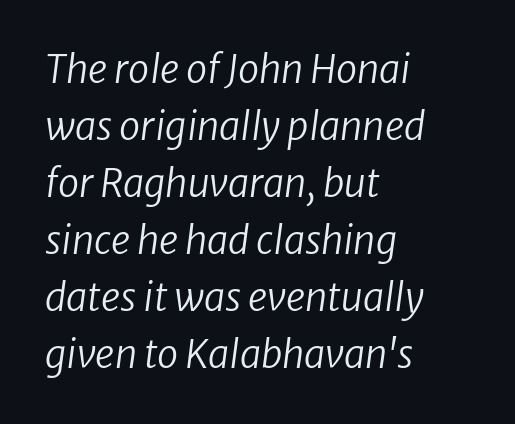
The image shows 38 px regular-weight type, italic (leaning right); set left-aligned, normal line spacing (1.5x), normal letter spacing, not underlined; low stroke contrast and a medium x-height.
